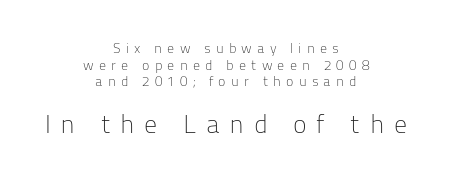
{"italic": "no", "bold": "no", "underline": "no", "align": "center", "line_spacing_ratio": 1.19, "letter_spacing": "wide", "letter_spacing_em": 0.37, "larger_block": "second", "size_ratio": 1.86, "glyph_px": 26}
